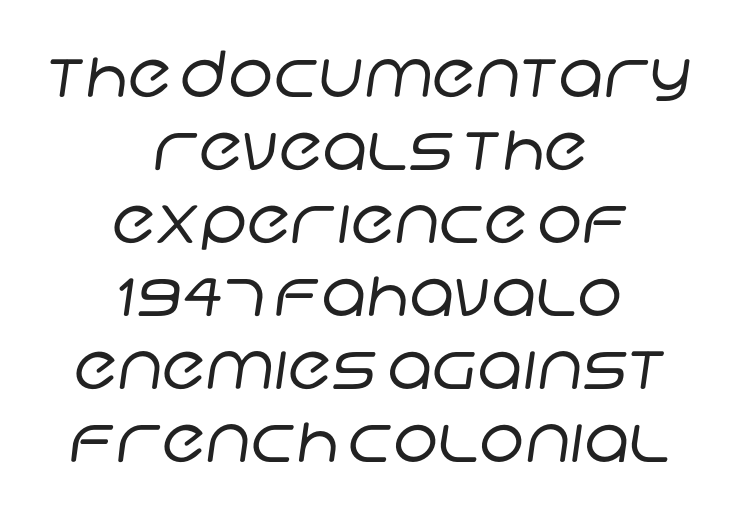
Here the glyphs are tracked normally, forming tight word shapes. Does the copy run flush right? No — it is centered line by line. Weight: in the light-to-regular range. Serifs: no, the terminals of the letterforms are clean. Think of a printed novel: that variable character pitch is what you see here.
